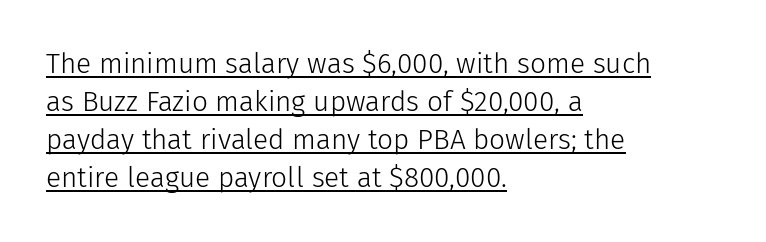
Q: Is the text bold? A: No.
Q: Is the text italic (slanted)? A: No, it is upright.
Q: Is the typeface a serif or a sans-serif typeface? A: Sans-serif.
Q: Is the text underlined? A: Yes.
Q: How is the paragraph aligned? A: Left-aligned.
Q: Is the spacing between letters normal or unusually wide? A: Normal.
Q: Is the spacing between lines tight, normal or loose? A: Normal.
Q: Width (condensed, normal, or wide)? A: Normal.
Q: Stroke contrast? A: Low.
Q: x-height? A: Medium.
Q: Monospaced? A: No.
